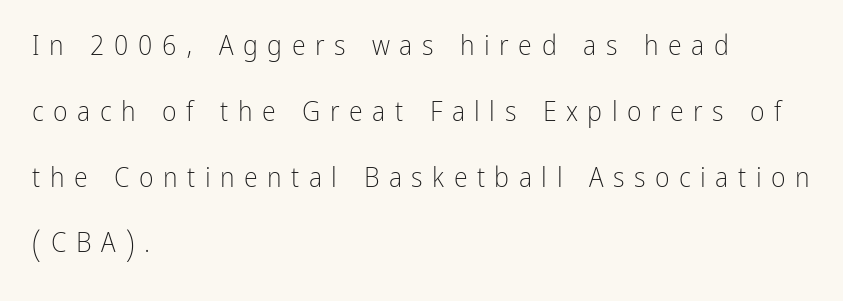
The image shows 28 px light, condensed sans-serif type, upright; set left-aligned, loose line spacing (2.35x), unusually wide letter spacing (+0.34 em), not underlined; low stroke contrast and a medium x-height.
